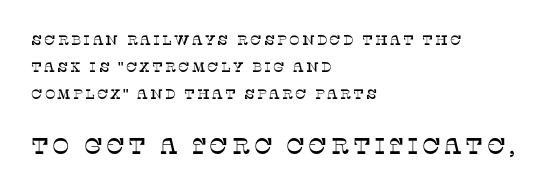
The image shows 23 px text type, upright; set left-aligned, loose line spacing (1.94x), not underlined; the second (bottom) block is 1.64x larger.
